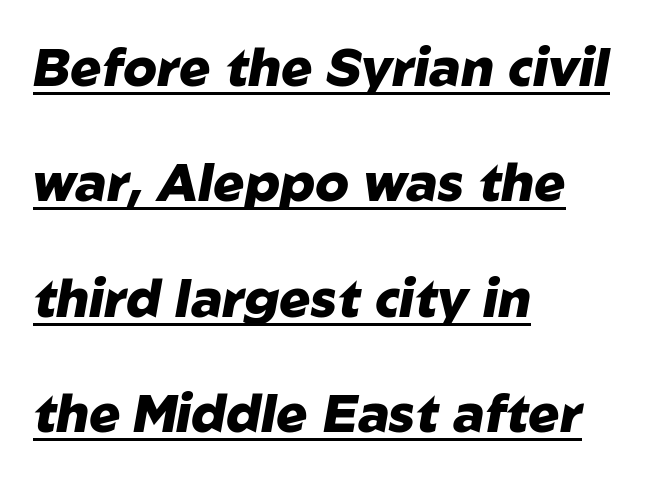
{"italic": "yes", "lean": "right", "slant_degrees": 10, "bold": "yes", "weight": "heavy", "width": "normal", "stroke_contrast": "low", "x_height": "medium", "monospaced": "no", "underline": "yes", "align": "left", "line_spacing": "loose", "line_spacing_ratio": 2.22, "letter_spacing": "normal", "letter_spacing_em": 0.0, "glyph_px": 52}
